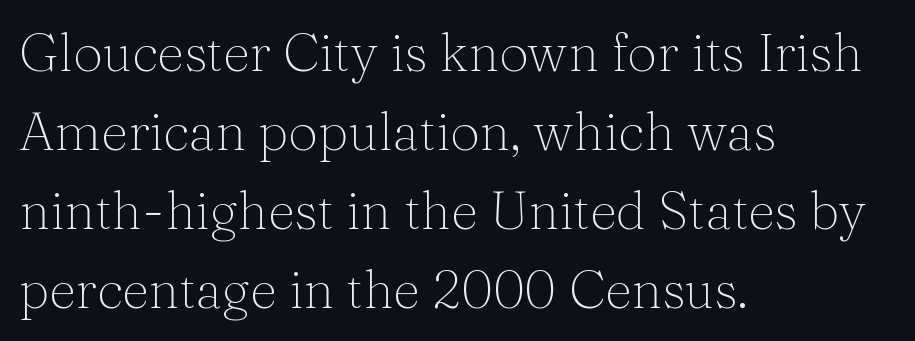
Compared with typical body copy, the letter spacing here is the same. Font category for this specimen: serif. Leftover space on each line is placed entirely after the last word. How would I describe the line gaps? Plain and ordinary. The cut favours lightness, reaching ordinary text weight at its darkest.
